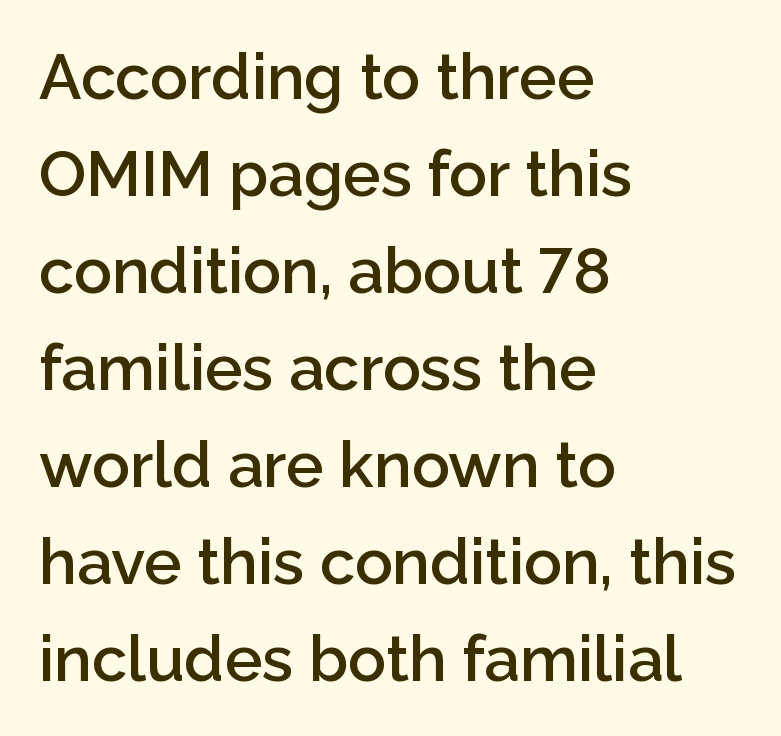
Q: Is the text bold? A: Semi-bold.
Q: Is the text italic (slanted)? A: No, it is upright.
Q: Is the typeface a serif or a sans-serif typeface? A: Sans-serif.
Q: Is the text underlined? A: No.
Q: How is the paragraph aligned? A: Left-aligned.
Q: Is the spacing between letters normal or unusually wide? A: Normal.
Q: Is the spacing between lines tight, normal or loose? A: Normal.
Q: Width (condensed, normal, or wide)? A: Normal.
Q: Stroke contrast? A: Low.
Q: x-height? A: Medium.
Q: Monospaced? A: No.
